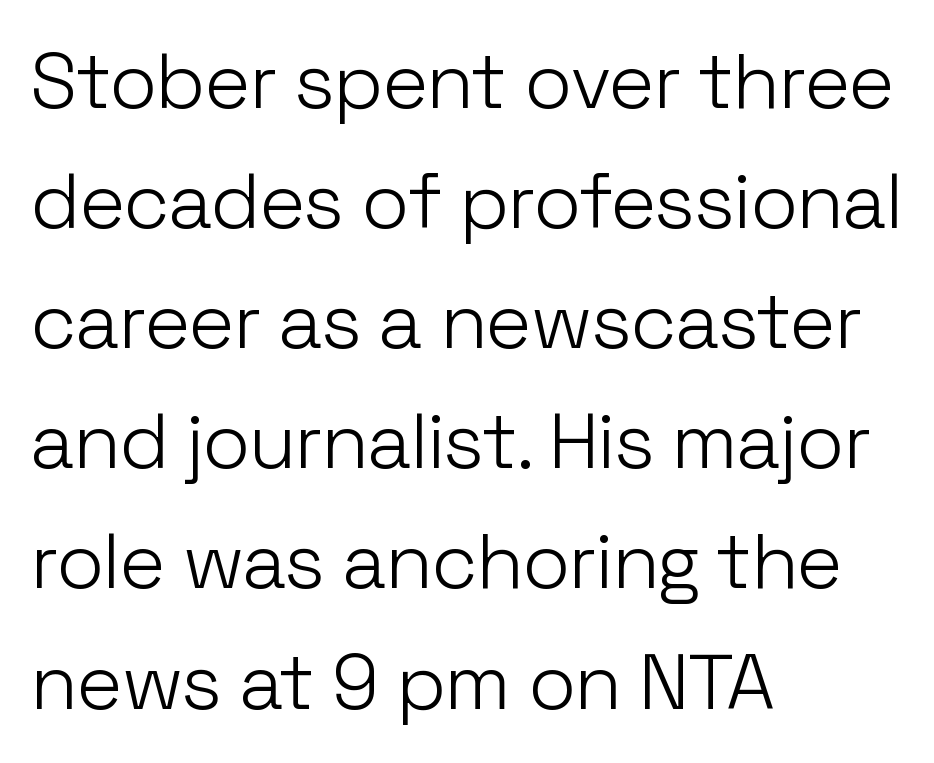
Q: Is the text bold? A: No.
Q: Is the text italic (slanted)? A: No, it is upright.
Q: Is the typeface a serif or a sans-serif typeface? A: Sans-serif.
Q: Is the text underlined? A: No.
Q: How is the paragraph aligned? A: Left-aligned.
Q: Is the spacing between letters normal or unusually wide? A: Normal.
Q: Is the spacing between lines tight, normal or loose? A: Normal.
Q: Width (condensed, normal, or wide)? A: Normal.
Q: Stroke contrast? A: Low.
Q: x-height? A: Medium.
Q: Monospaced? A: No.
